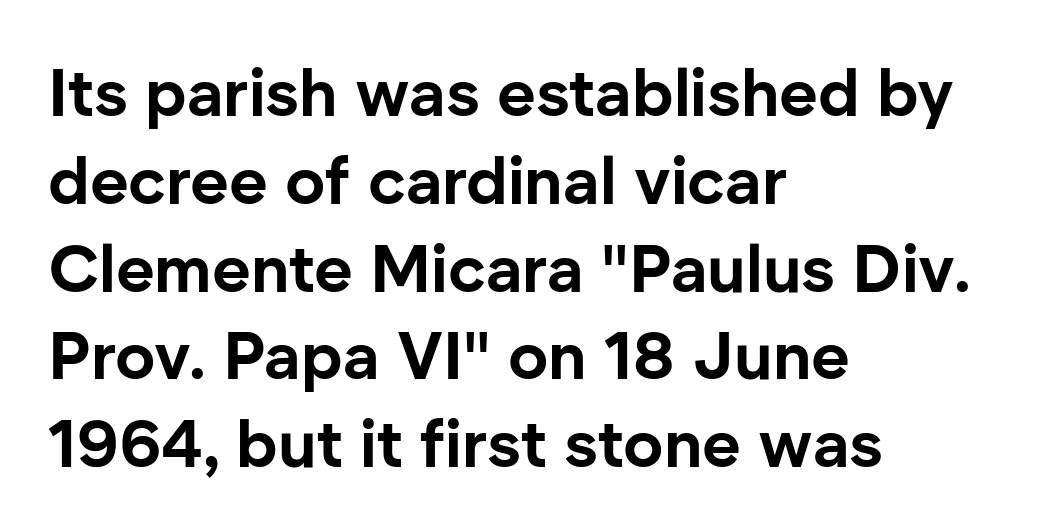
The image shows 67 px bold sans-serif type, upright; set left-aligned, normal line spacing (1.31x), normal letter spacing, not underlined; low stroke contrast and a medium x-height.
